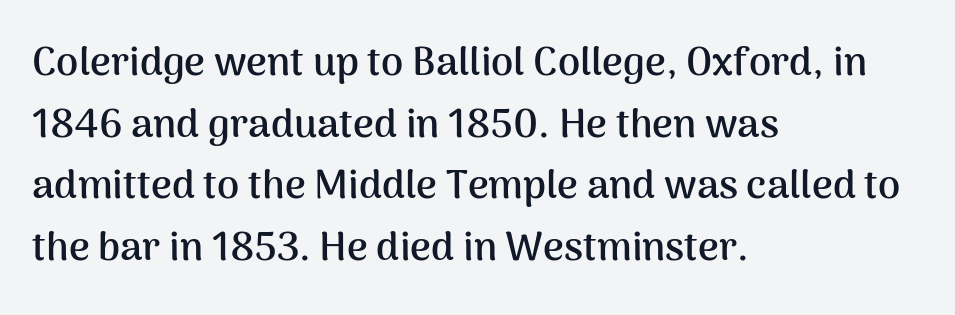
{"serif": "no", "italic": "no", "bold": "yes", "weight": "semibold", "width": "normal", "stroke_contrast": "medium", "x_height": "medium", "monospaced": "no", "underline": "no", "align": "left", "line_spacing": "normal", "line_spacing_ratio": 1.54, "letter_spacing": "normal", "letter_spacing_em": 0.0, "glyph_px": 40}
